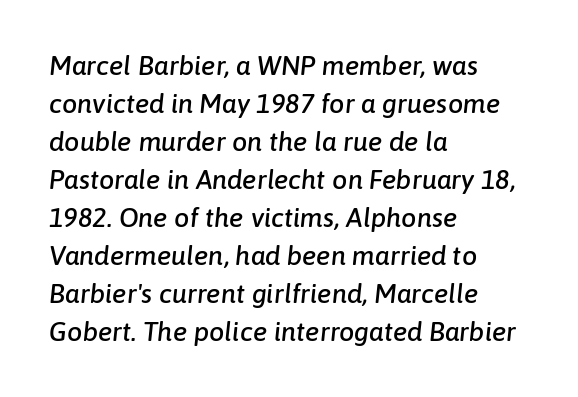
{"italic": "yes", "lean": "right", "slant_degrees": 6, "underline": "no", "align": "left", "line_spacing": "normal", "line_spacing_ratio": 1.41, "letter_spacing": "normal", "letter_spacing_em": 0.0, "glyph_px": 27}
